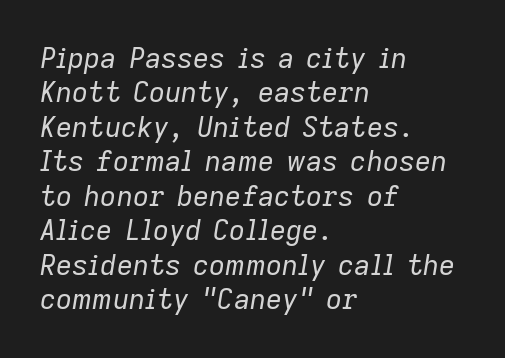
{"italic": "yes", "lean": "right", "slant_degrees": 9, "bold": "no", "weight": "regular", "width": "normal", "stroke_contrast": "low", "x_height": "medium", "monospaced": "no", "underline": "no", "align": "left", "line_spacing_ratio": 1.23, "letter_spacing": "normal", "letter_spacing_em": 0.0, "glyph_px": 28}
